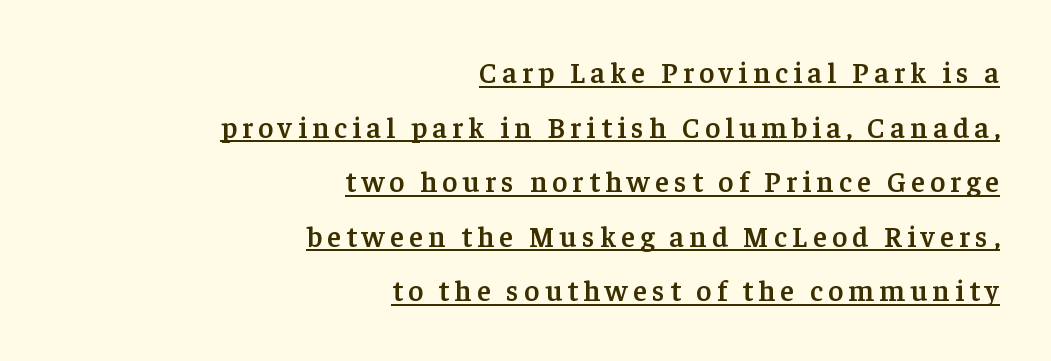
The image shows 29 px semibold serif type, upright; set right-aligned, line spacing 1.88x, underlined; low stroke contrast and a medium x-height.
